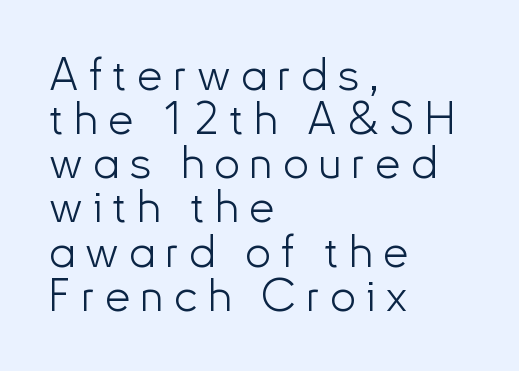
Q: Is the text bold? A: No.
Q: Is the text italic (slanted)? A: No, it is upright.
Q: Is the typeface a serif or a sans-serif typeface? A: Sans-serif.
Q: Is the text underlined? A: No.
Q: How is the paragraph aligned? A: Left-aligned.
Q: Is the spacing between letters normal or unusually wide? A: Unusually wide.
Q: Is the spacing between lines tight, normal or loose? A: Tight.
Q: Width (condensed, normal, or wide)? A: Normal.
Q: Stroke contrast? A: Low.
Q: x-height? A: Small.
Q: Monospaced? A: No.
